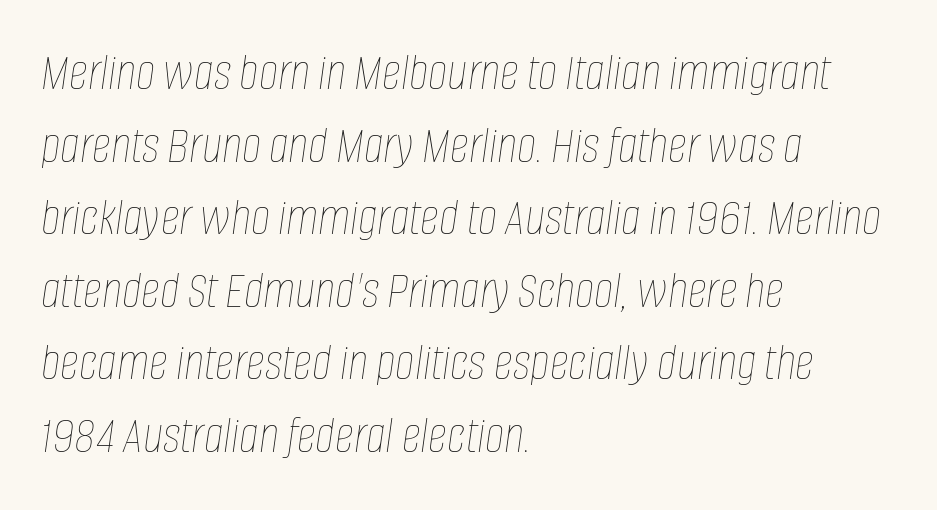
{"italic": "yes", "lean": "right", "slant_degrees": 8, "bold": "no", "weight": "thin", "width": "condensed", "stroke_contrast": "low", "x_height": "large", "monospaced": "no", "underline": "no", "align": "left", "line_spacing": "normal", "line_spacing_ratio": 1.37, "letter_spacing": "normal", "letter_spacing_em": 0.0, "glyph_px": 53}
